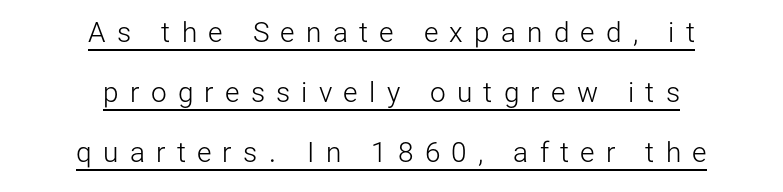
Upright lettering throughout. Successive baselines arrive slowly, with a big drop between each. Heaviness? Minimal to ordinary, like unemphasized prose. Proportional: the letters do not fall into vertical columns. Grotesque or geometric, the face here clearly has no serifs. The text block is weighted toward neither margin, spreading evenly from the middle.
